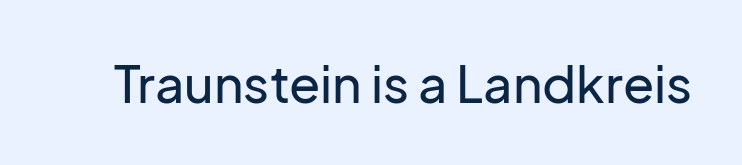
{"serif": "no", "italic": "no", "width": "normal", "stroke_contrast": "low", "x_height": "medium", "monospaced": "no", "underline": "no", "letter_spacing": "normal", "letter_spacing_em": 0.0, "glyph_px": 51}
